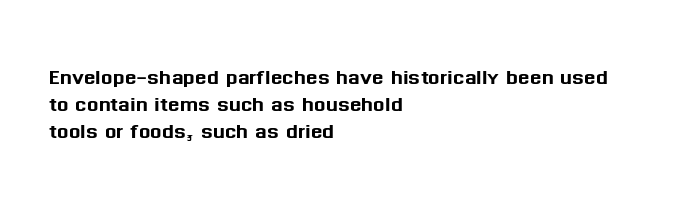
Q: Is the text italic (slanted)? A: No, it is upright.
Q: Is the text underlined? A: No.
Q: How is the paragraph aligned? A: Left-aligned.
Q: Is the spacing between letters normal or unusually wide? A: Normal.
Q: Is the spacing between lines tight, normal or loose? A: Tight.
